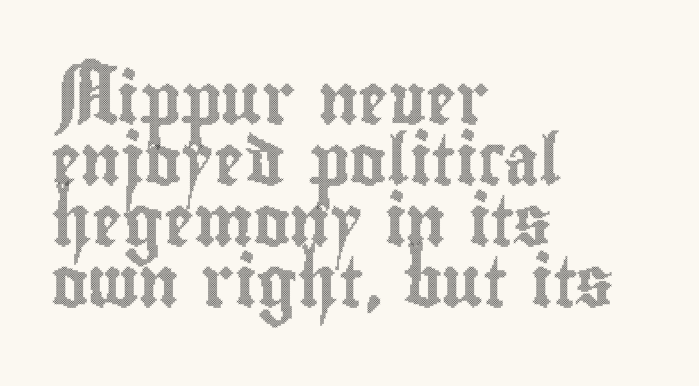
The letters stand straight up with perfectly vertical stems. The passage shown is not underscored anywhere. Standard letterfit; no display-style spreading of the glyphs. The passage shown is typed in a proportional face where columns would drift. Where is the straight margin? On the left.
